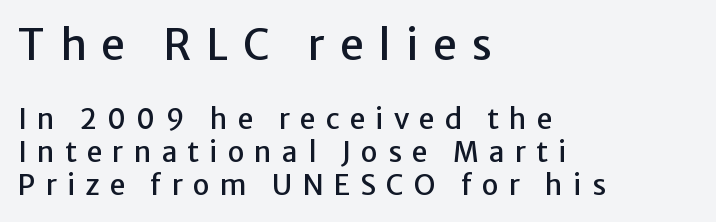
Q: Is the text italic (slanted)? A: No, it is upright.
Q: Is the typeface a serif or a sans-serif typeface? A: Sans-serif.
Q: Is the text underlined? A: No.
Q: How is the paragraph aligned? A: Left-aligned.
Q: Is the spacing between letters normal or unusually wide? A: Unusually wide.
Q: Which block of text is set in a larger size, the first (top) or the second (bottom)? A: The first (top) one.
Q: Width (condensed, normal, or wide)? A: Normal.
Q: Stroke contrast? A: Low.
Q: x-height? A: Medium.
Q: Monospaced? A: No.
